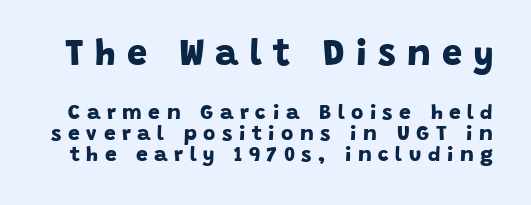
Scale decreases going downward across the two blocks. Summary of vertical rhythm: compact, with narrow interline spacing. Looks like regular typesetting: each glyph gets only the width it needs. The sample has been set heavy, in full bold. Check where the strokes stop: nothing finishes them off — pure sans.
